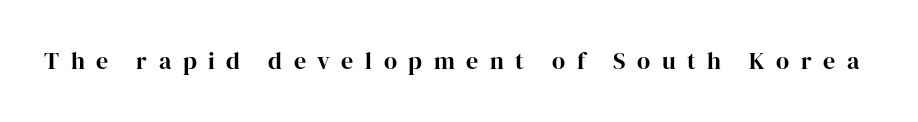
The image shows 24 px bold type, upright; set unusually wide letter spacing (+0.48 em), not underlined.
